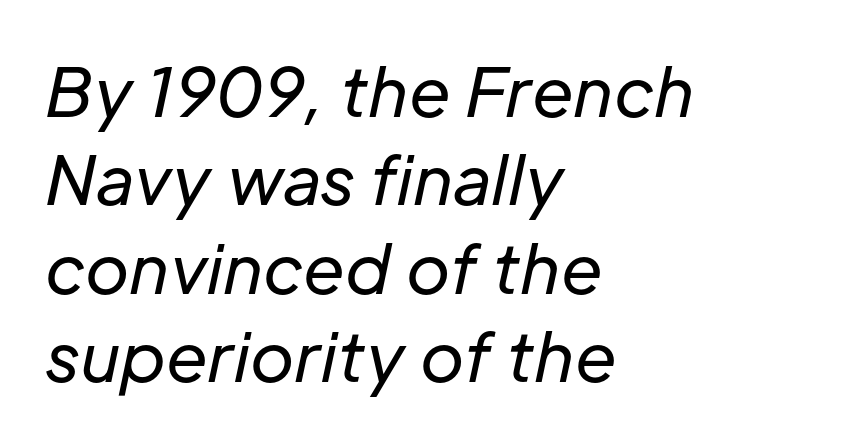
Q: Is the text bold? A: No.
Q: Is the text italic (slanted)? A: Yes, it leans right by about 12 degrees.
Q: Is the text underlined? A: No.
Q: How is the paragraph aligned? A: Left-aligned.
Q: Is the spacing between letters normal or unusually wide? A: Normal.
Q: Is the spacing between lines tight, normal or loose? A: Normal.
Q: Width (condensed, normal, or wide)? A: Normal.
Q: Stroke contrast? A: Low.
Q: x-height? A: Medium.
Q: Monospaced? A: No.
